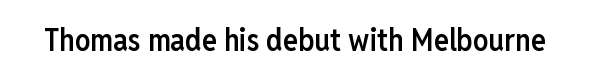
{"serif": "no", "italic": "no", "bold": "semi", "weight": "semibold", "width": "condensed", "stroke_contrast": "low", "x_height": "medium", "monospaced": "no", "underline": "no", "letter_spacing": "normal", "letter_spacing_em": 0.0, "glyph_px": 31}
